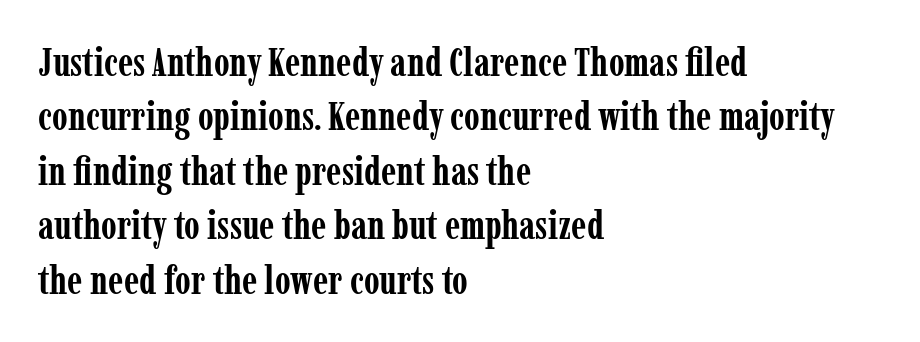
Q: Is the text bold? A: Yes.
Q: Is the text italic (slanted)? A: No, it is upright.
Q: Is the typeface a serif or a sans-serif typeface? A: Serif.
Q: Is the text underlined? A: No.
Q: How is the paragraph aligned? A: Left-aligned.
Q: Is the spacing between letters normal or unusually wide? A: Normal.
Q: Is the spacing between lines tight, normal or loose? A: Normal.
Q: Width (condensed, normal, or wide)? A: Condensed.
Q: Stroke contrast? A: Low.
Q: x-height? A: Medium.
Q: Monospaced? A: No.
